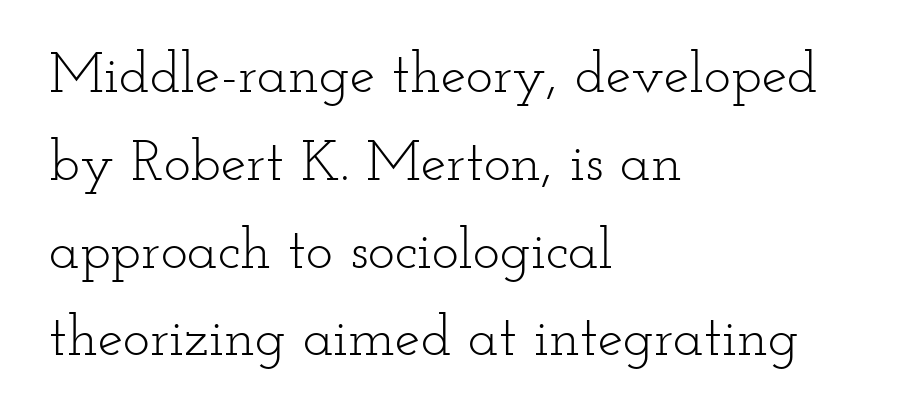
Each stroke keeps to a modest, everyday thickness or less. The typeface chosen for these lines features serifs. These lines keep a tight, regular rhythm from letter to letter. Compared with a centered layout, this one pins lines to the left instead.
